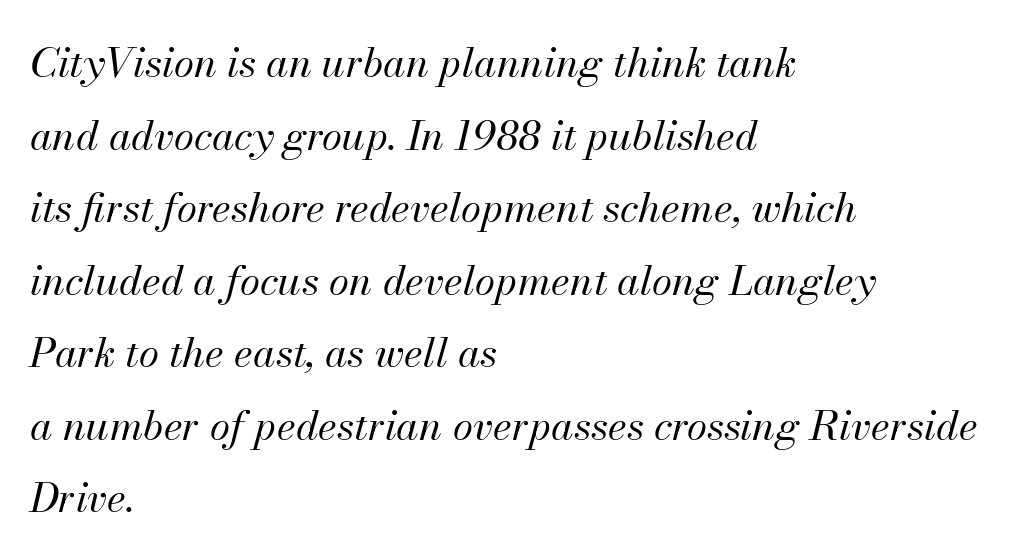
The image shows 41 px regular-weight type, italic (leaning right); set left-aligned, line spacing 1.77x, normal letter spacing, not underlined; medium stroke contrast and a small x-height.
